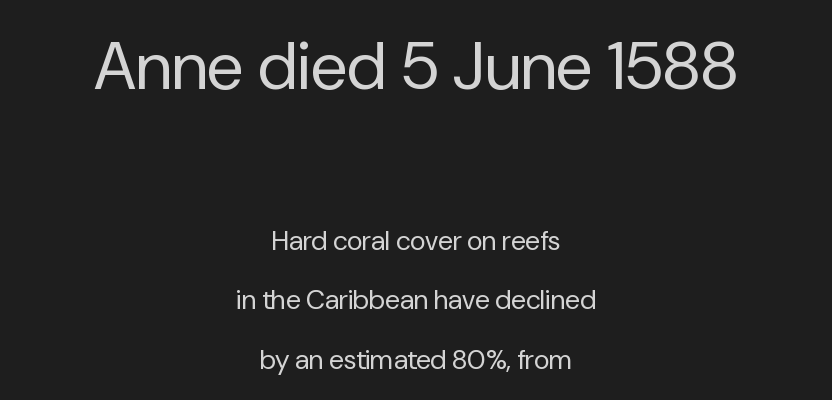
The letters stand upright; this is a roman face. Words appear dense and cohesive because spacing is normal. Visually the block forms a symmetrical silhouette, jagged on both flanks. The letters advance in unequal steps, a hallmark of proportional type.
